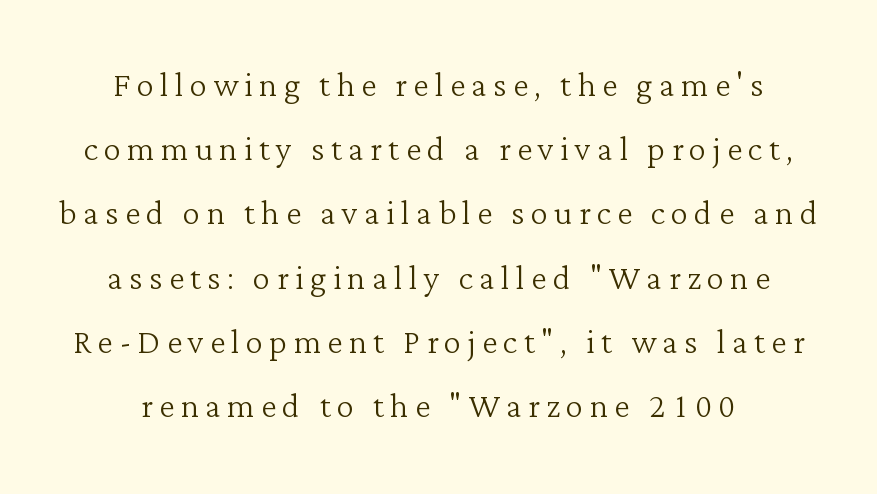
The image shows 44 px light serif type, upright; set centered, normal line spacing (1.46x), not underlined; low stroke contrast and a medium x-height.
